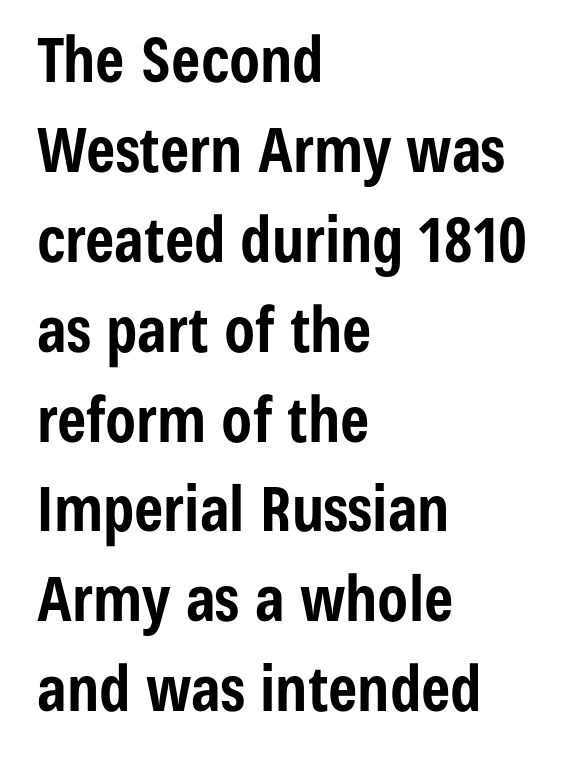
Compared with typical paragraphs, the rows here are spaced about the same. These lines are rendered in a variable-pitch font. This rendering leaves character spacing at its baseline value. The letters are bold, with thick, heavy strokes. What kind of face is this? One without serifs — a sans. Any mark beneath the type? The region is blank.
